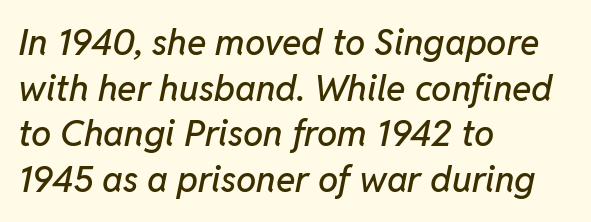
Inter-character spacing is left at the font's built-in metrics. The font's italic variant was chosen for this text. The space between consecutive lines is moderate. Looks like regular typesetting: each glyph gets only the width it needs.
